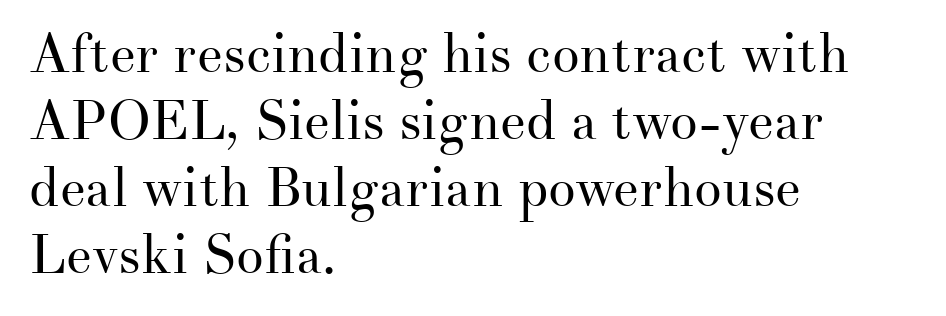
The image shows 55 px regular-weight serif type, upright; set left-aligned, line spacing 1.22x, normal letter spacing, not underlined; medium stroke contrast and a small x-height.
